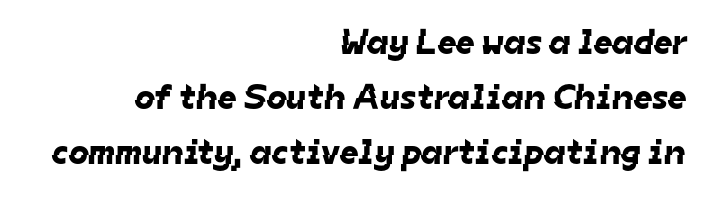
{"serif": "no", "width": "normal", "stroke_contrast": "low", "x_height": "medium", "monospaced": "no", "underline": "no", "align": "right", "line_spacing": "normal", "line_spacing_ratio": 1.53, "letter_spacing": "normal", "letter_spacing_em": 0.0, "glyph_px": 36}
